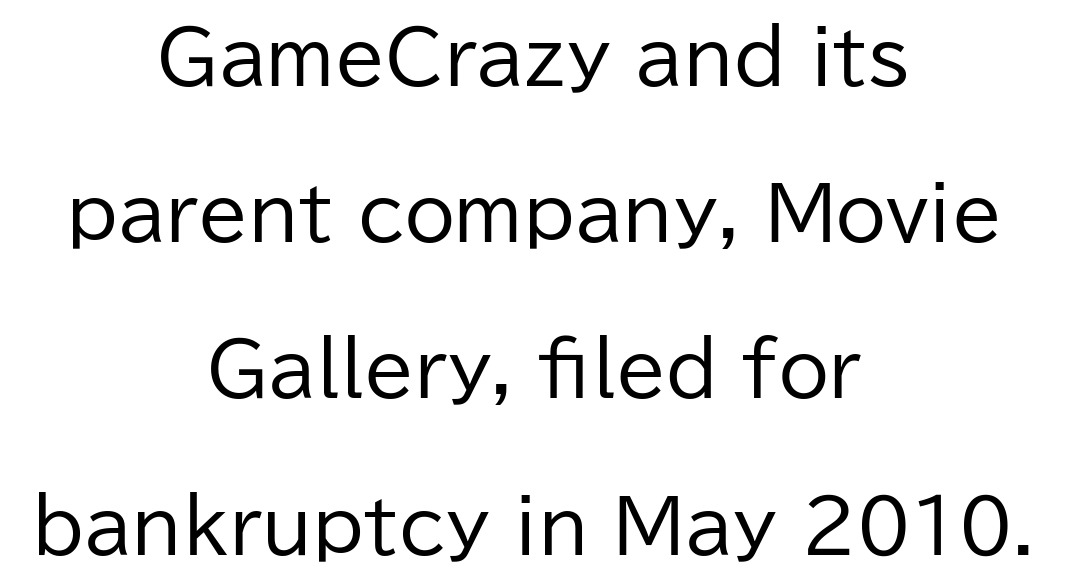
Observe the absence of serifs on each vertical stroke in this sample. The cut favours lightness, reaching ordinary text weight at its darkest. Between one letter and the next there's only the usual sliver of space. Is this a fixed-width face? No — the glyphs have proportional, varying widths. Horizontal bands of white between lines are thick stripes. If you folded the block vertically in half, each line would mirror itself in length.
